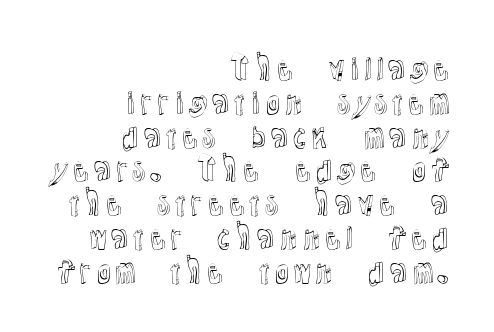
The image shows 31 px text type, upright; set right-aligned, tight line spacing (1.09x), normal letter spacing, not underlined; a medium x-height.
